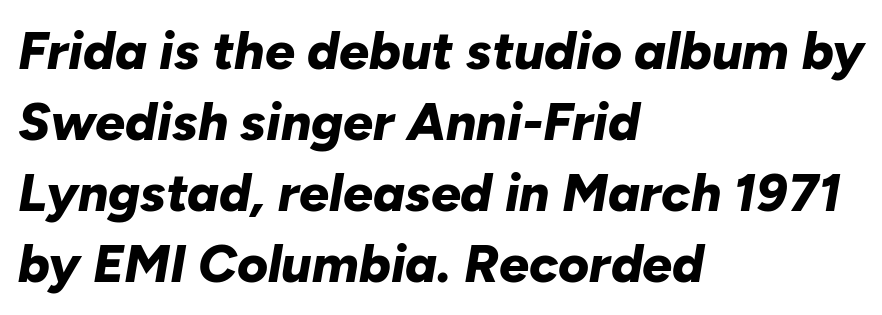
{"italic": "yes", "lean": "right", "slant_degrees": 10, "bold": "yes", "weight": "bold", "width": "normal", "stroke_contrast": "low", "x_height": "medium", "monospaced": "no", "underline": "no", "align": "left", "line_spacing": "normal", "line_spacing_ratio": 1.34, "letter_spacing": "normal", "letter_spacing_em": 0.0, "glyph_px": 53}
